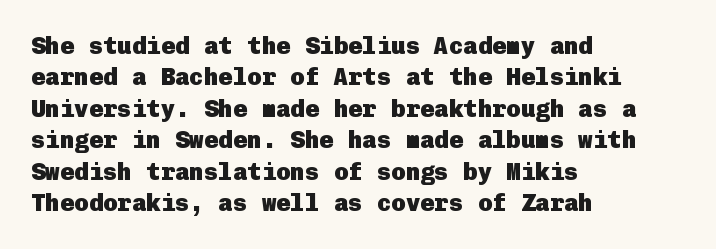
Caption: standard tracking, unaltered. In CSS terms this would be text-align: left. Unlike italic type, these characters show no tilt at all. A dark, heavy texture on the line: the type is bold.
